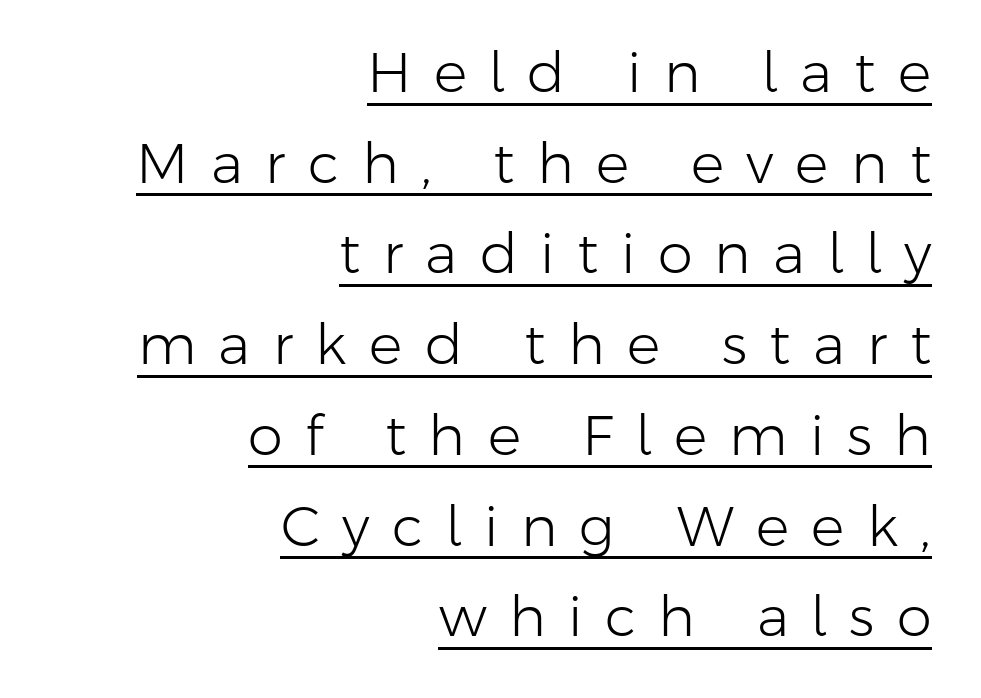
The type family on display is of the sans-serif kind. These lines were composed using upright roman letters. The line-height multiplier appears to be the usual default. On a weight scale, this lands at 450 or below.
